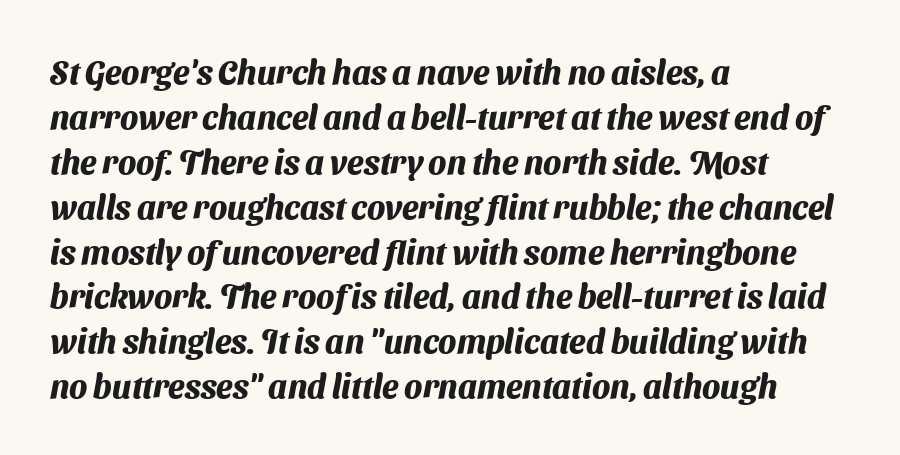
Q: Is the text bold? A: Yes.
Q: Is the typeface a serif or a sans-serif typeface? A: Sans-serif.
Q: Is the text underlined? A: No.
Q: How is the paragraph aligned? A: Left-aligned.
Q: Is the spacing between letters normal or unusually wide? A: Normal.
Q: Is the spacing between lines tight, normal or loose? A: Normal.
Q: Width (condensed, normal, or wide)? A: Normal.
Q: Stroke contrast? A: Medium.
Q: x-height? A: Medium.
Q: Monospaced? A: No.
